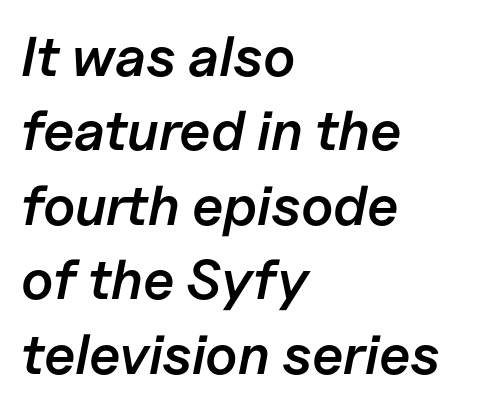
Varying glyph widths throughout — classic text-font behaviour. The leading is moderate, giving the passage an even texture. Italic: yes, the glyphs are oblique. The passage shown is not underscored anywhere. Line beginnings align vertically; line endings do not. The face used here is rendered with its standard letterfit.
